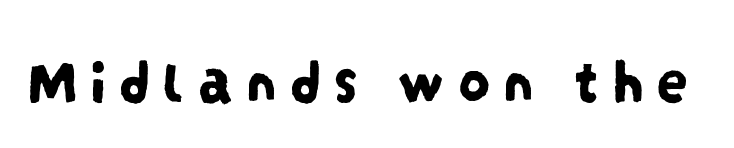
{"serif": "no", "width": "condensed", "stroke_contrast": "low", "x_height": "large", "monospaced": "no", "underline": "no", "glyph_px": 64}
